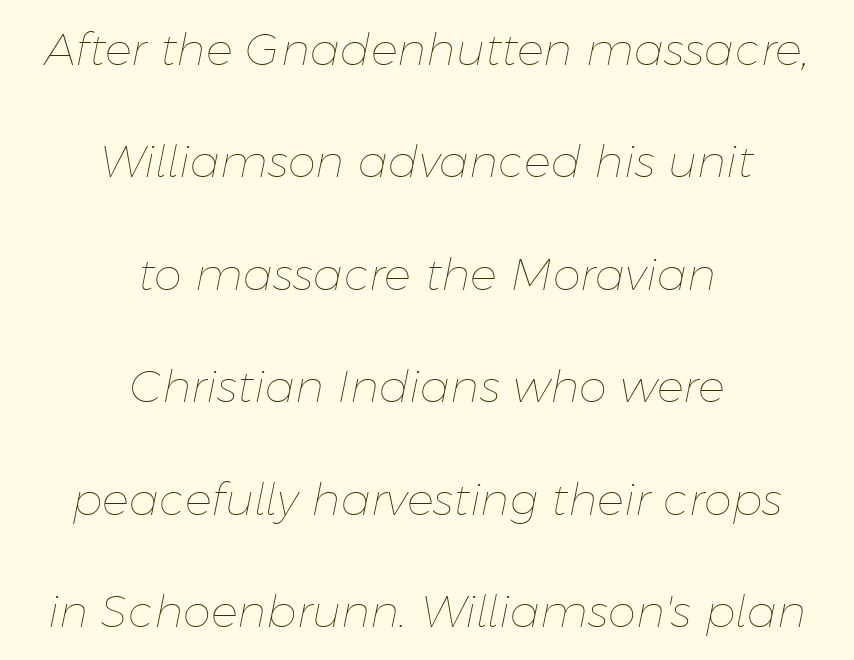
{"italic": "yes", "lean": "right", "slant_degrees": 11, "bold": "no", "weight": "thin", "width": "normal", "stroke_contrast": "low", "x_height": "medium", "monospaced": "no", "underline": "no", "align": "center", "line_spacing": "loose", "line_spacing_ratio": 2.5, "letter_spacing": "normal", "letter_spacing_em": 0.0, "glyph_px": 45}
